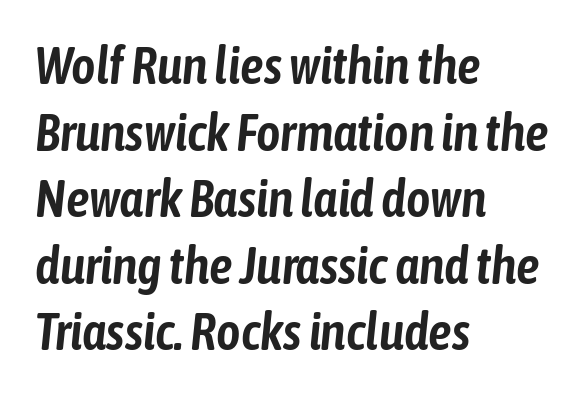
The image shows 52 px condensed type, italic (leaning right); set left-aligned, normal line spacing (1.28x), normal letter spacing, not underlined; low stroke contrast and a medium x-height.
